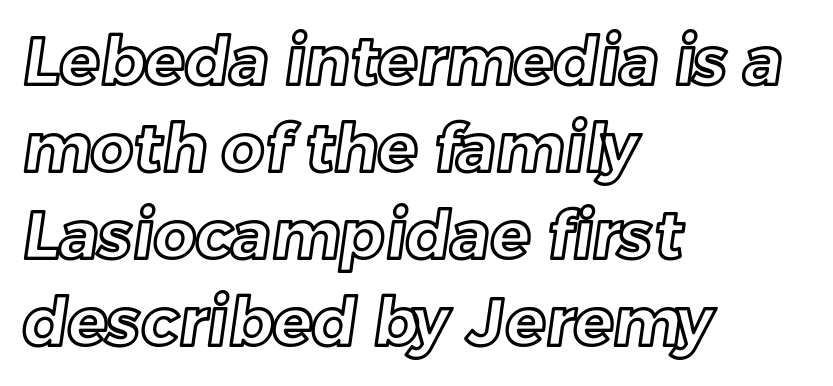
The image shows 66 px text type; set left-aligned, normal line spacing (1.32x), normal letter spacing, not underlined; a medium x-height.
